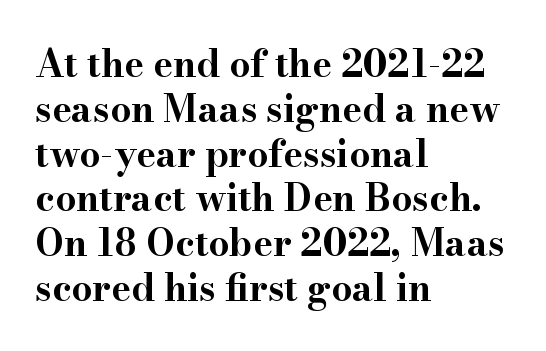
The image shows 37 px bold, wide serif type, upright; set left-aligned, line spacing 1.21x, normal letter spacing, not underlined; high stroke contrast and a small x-height.
